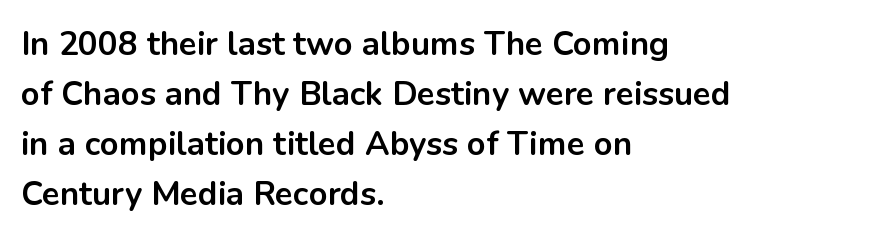
The image shows 33 px bold sans-serif type, upright; set left-aligned, normal line spacing (1.52x), normal letter spacing, not underlined; low stroke contrast and a medium x-height.
